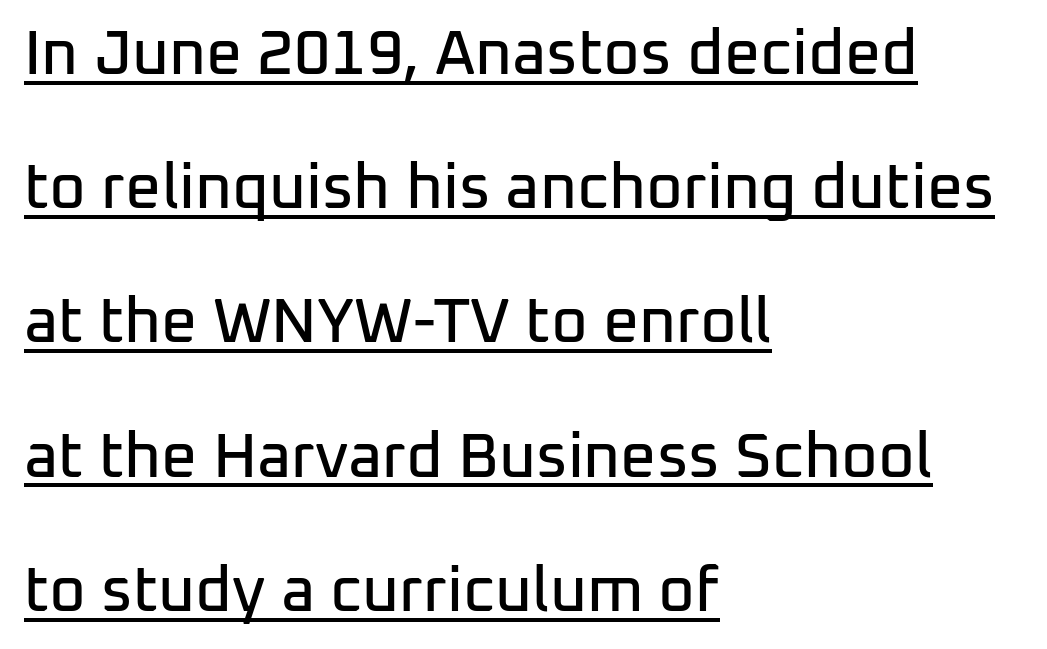
Q: Is the text italic (slanted)? A: No, it is upright.
Q: Is the typeface a serif or a sans-serif typeface? A: Sans-serif.
Q: Is the text underlined? A: Yes.
Q: How is the paragraph aligned? A: Left-aligned.
Q: Is the spacing between letters normal or unusually wide? A: Normal.
Q: Is the spacing between lines tight, normal or loose? A: Loose.
Q: Width (condensed, normal, or wide)? A: Normal.
Q: Stroke contrast? A: Low.
Q: x-height? A: Medium.
Q: Monospaced? A: No.
